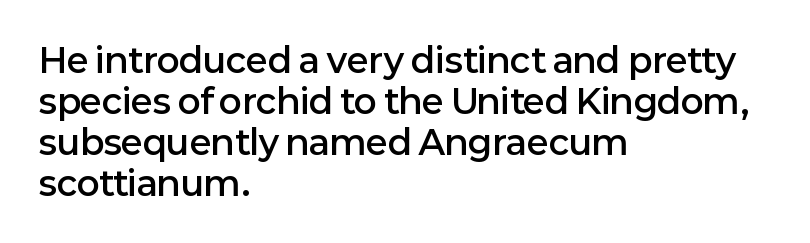
The image shows 34 px semibold sans-serif type, upright; set left-aligned, line spacing 1.21x, normal letter spacing, not underlined; low stroke contrast and a medium x-height.
